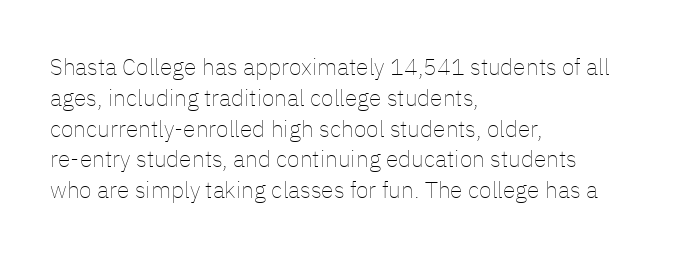
Descenders are the only things crossing below the line. The font sits on the lighter half of the weight spectrum, regular included. Does the copy run flush right? No — it runs flush left. Vertically, the passage feels balanced, rows spaced as you'd expect.
